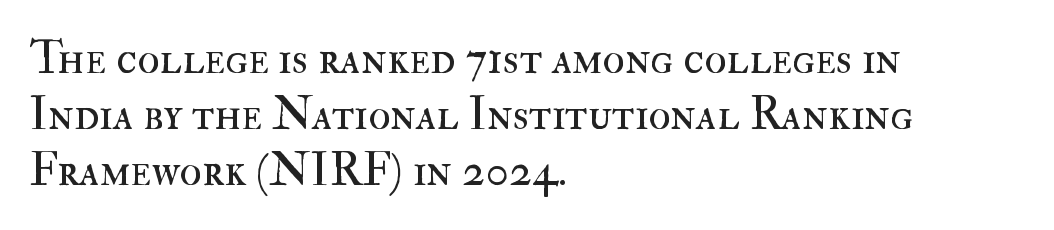
All the whitespace from short lines collects on the right. No italicization has been applied; the sample stays upright. Each stroke keeps to a modest, everyday thickness or less. The face used here is proportionally spaced, like ordinary book or web type.
